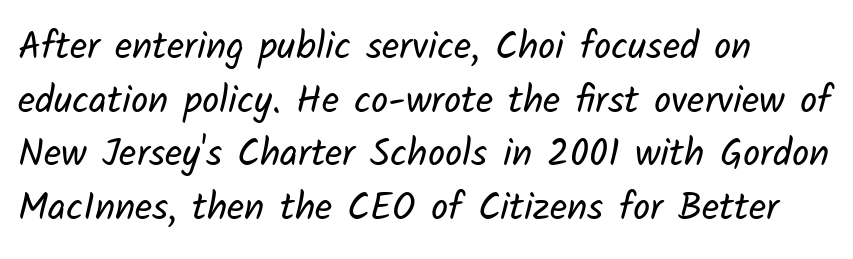
Note: no serifs on the glyphs. The space beneath each line is pristine and unruled. Varying glyph widths throughout — classic text-font behaviour. You could call the tracking neutral — neither tight nor loose. Counters stay open thanks to moderate or lighter strokes.
